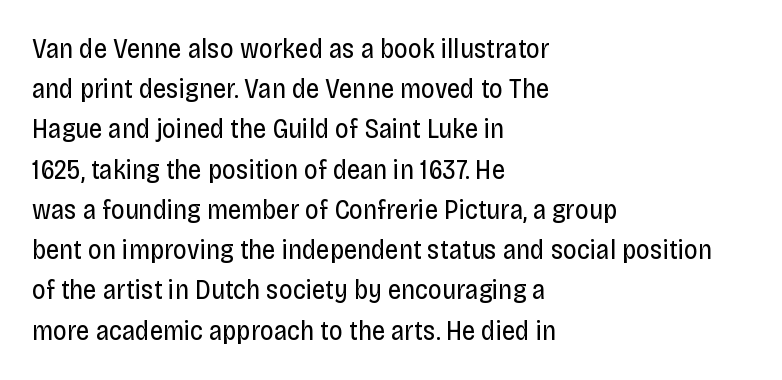
The image shows 27 px text type, upright; set left-aligned, normal line spacing (1.49x), normal letter spacing, not underlined.
